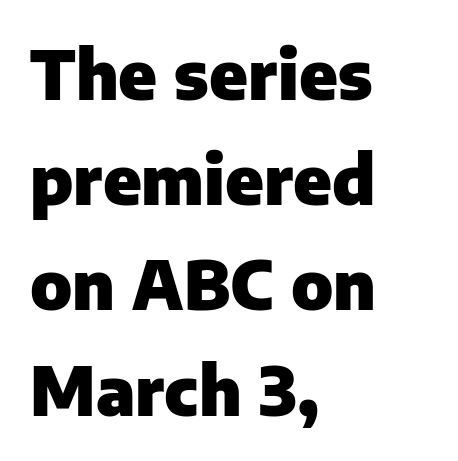
Q: Is the text bold? A: Yes.
Q: Is the text italic (slanted)? A: No, it is upright.
Q: Is the typeface a serif or a sans-serif typeface? A: Sans-serif.
Q: Is the text underlined? A: No.
Q: How is the paragraph aligned? A: Left-aligned.
Q: Is the spacing between letters normal or unusually wide? A: Normal.
Q: Is the spacing between lines tight, normal or loose? A: Normal.
Q: Width (condensed, normal, or wide)? A: Normal.
Q: Stroke contrast? A: Low.
Q: x-height? A: Medium.
Q: Monospaced? A: No.
